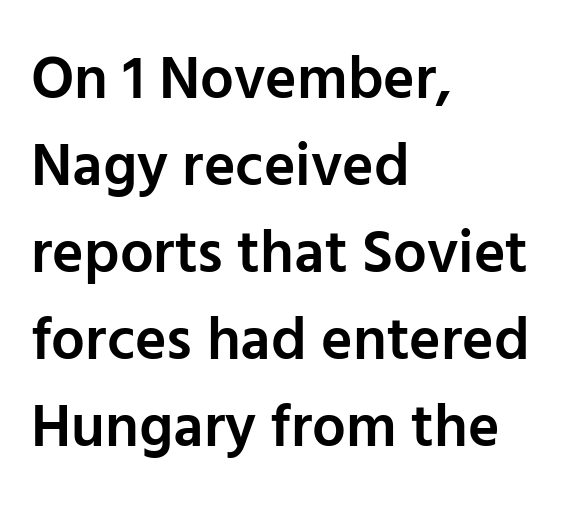
{"serif": "no", "italic": "no", "bold": "semi", "weight": "semibold", "width": "normal", "stroke_contrast": "low", "x_height": "medium", "monospaced": "no", "underline": "no", "align": "left", "line_spacing": "normal", "line_spacing_ratio": 1.45, "letter_spacing": "normal", "letter_spacing_em": 0.0, "glyph_px": 60}
